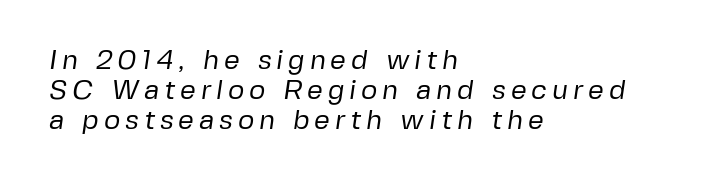
Q: Is the text bold? A: No.
Q: Is the typeface a serif or a sans-serif typeface? A: Sans-serif.
Q: Is the text underlined? A: No.
Q: How is the paragraph aligned? A: Left-aligned.
Q: Is the spacing between lines tight, normal or loose? A: Tight.
Q: Width (condensed, normal, or wide)? A: Normal.
Q: Stroke contrast? A: Low.
Q: x-height? A: Medium.
Q: Monospaced? A: No.
